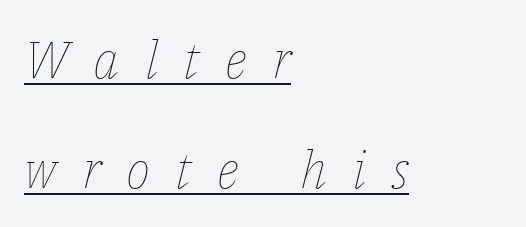
Q: Is the text bold? A: No.
Q: Is the text italic (slanted)? A: Yes, it leans right by about 14 degrees.
Q: Is the text underlined? A: Yes.
Q: How is the paragraph aligned? A: Left-aligned.
Q: Is the spacing between letters normal or unusually wide? A: Unusually wide.
Q: Is the spacing between lines tight, normal or loose? A: Loose.
Q: Width (condensed, normal, or wide)? A: Normal.
Q: Stroke contrast? A: Low.
Q: x-height? A: Medium.
Q: Monospaced? A: No.
